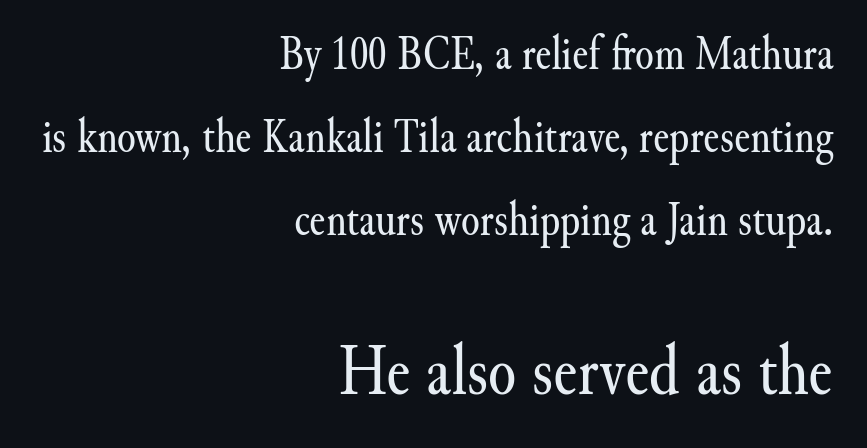
{"serif": "yes", "italic": "no", "bold": "no", "weight": "regular", "width": "normal", "stroke_contrast": "medium", "x_height": "small", "monospaced": "no", "underline": "no", "align": "right", "line_spacing_ratio": 1.73, "letter_spacing": "normal", "letter_spacing_em": 0.0, "larger_block": "second", "size_ratio": 1.5, "glyph_px": 72}
